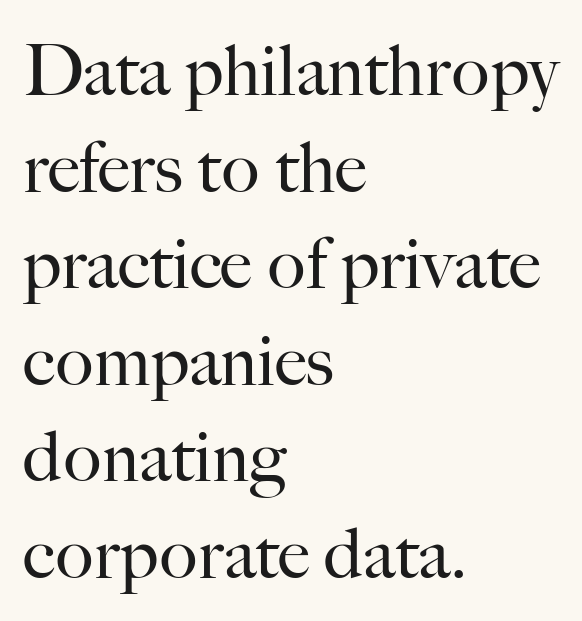
Q: Is the text bold? A: No.
Q: Is the text italic (slanted)? A: No, it is upright.
Q: Is the typeface a serif or a sans-serif typeface? A: Serif.
Q: Is the text underlined? A: No.
Q: How is the paragraph aligned? A: Left-aligned.
Q: Is the spacing between letters normal or unusually wide? A: Normal.
Q: Is the spacing between lines tight, normal or loose? A: Normal.
Q: Width (condensed, normal, or wide)? A: Normal.
Q: Stroke contrast? A: High.
Q: x-height? A: Small.
Q: Monospaced? A: No.
